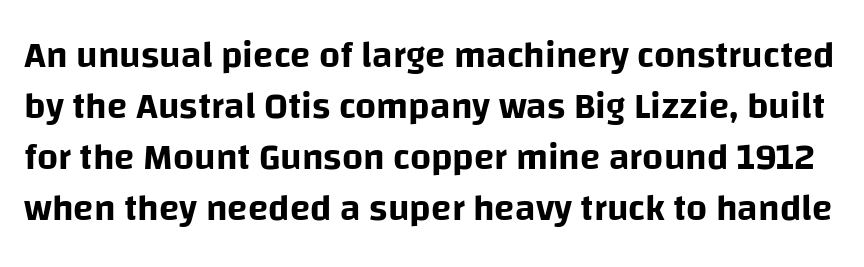
Normally led — the rows are evenly, conventionally spaced. Tracking here is standard; glyphs follow each other at the usual distance. Note the varied advance widths — an 'i' is clearly narrower than an 'm'. Glance below the letters and you will spot only blank space. Check where the strokes stop: nothing finishes them off — pure sans. The letters stand upright; this is a roman face.
